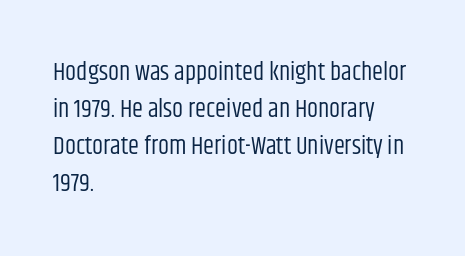
{"italic": "no", "bold": "no", "underline": "no", "align": "left", "line_spacing": "normal", "line_spacing_ratio": 1.48, "letter_spacing": "normal", "letter_spacing_em": 0.0, "glyph_px": 25}
